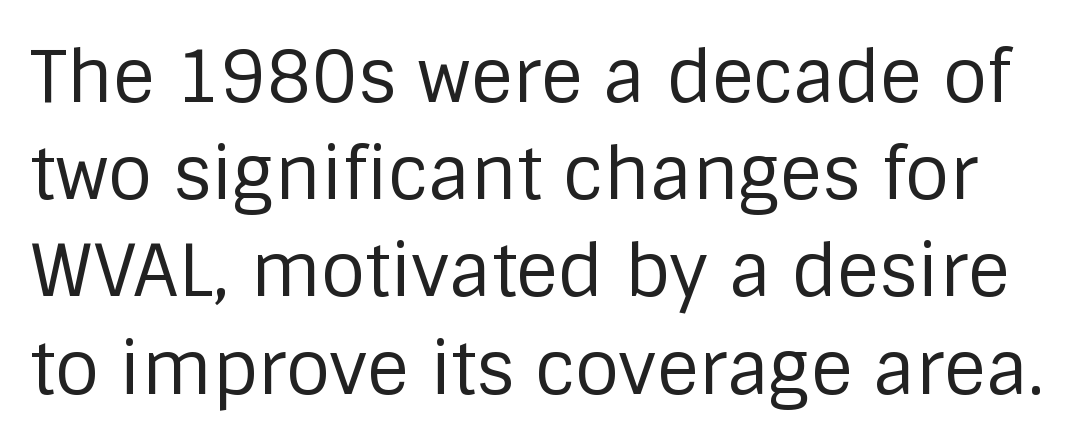
Between one letter and the next there's only the usual sliver of space. This rendering features lettering with no underline. No heavy texture on the line: the type isn't bold. Each letter keeps its own natural width here, so spacing adapts to shape. It's the straight-up-and-down kind of type.
